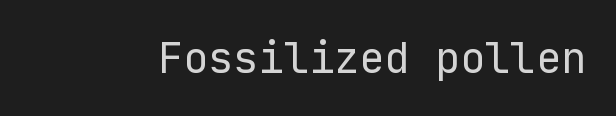
The image shows 42 px regular-weight sans-serif type, upright; set normal letter spacing, not underlined; low stroke contrast and a medium x-height.
